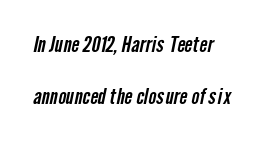
Default kerning and tracking; the words read as compact shapes. Unmarked baselines from the first word to the last. Quick note: interline space is abundant.
